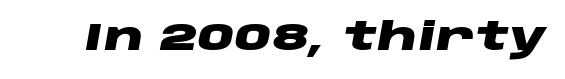
{"italic": "yes", "lean": "right", "slant_degrees": 10, "bold": "yes", "weight": "heavy", "width": "wide", "stroke_contrast": "low", "x_height": "large", "monospaced": "no", "underline": "no", "letter_spacing": "normal", "letter_spacing_em": 0.0, "glyph_px": 38}
